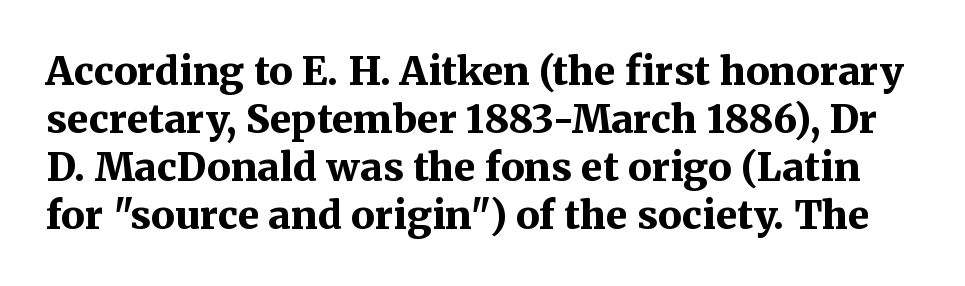
Each letter keeps its own natural width here, so spacing adapts to shape. What stands out about the letter spacing? Nothing — it is the standard amount. A typesetter would label this face a serif. The font is running at its bold setting. No italicization has been applied; the sample stays upright. Descender tails drop into unmarked territory.
